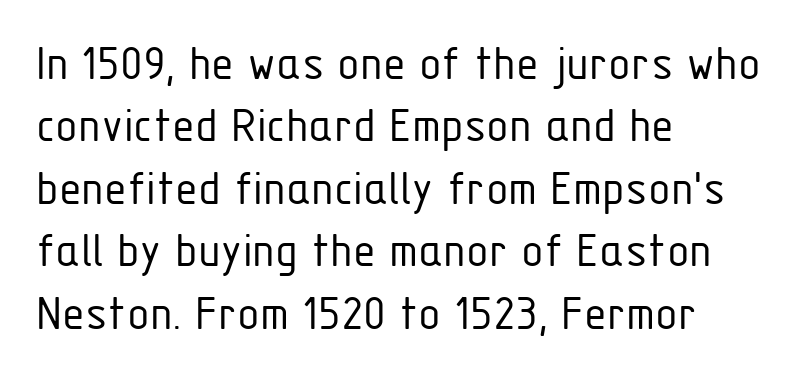
Q: Is the text bold? A: No.
Q: Is the text italic (slanted)? A: No, it is upright.
Q: Is the typeface a serif or a sans-serif typeface? A: Sans-serif.
Q: Is the text underlined? A: No.
Q: How is the paragraph aligned? A: Left-aligned.
Q: Is the spacing between letters normal or unusually wide? A: Normal.
Q: Width (condensed, normal, or wide)? A: Condensed.
Q: Stroke contrast? A: Low.
Q: x-height? A: Medium.
Q: Monospaced? A: No.
